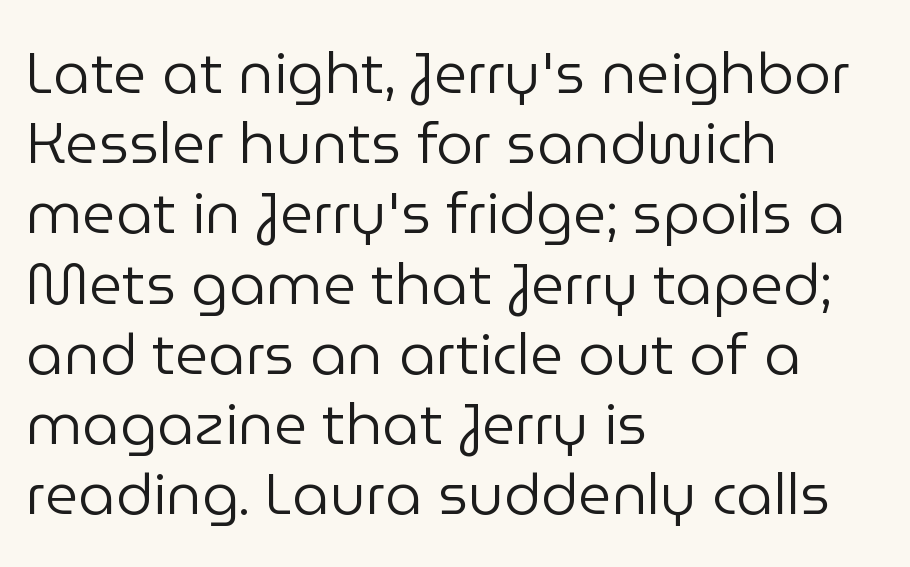
The image shows 58 px regular-weight sans-serif type, upright; set left-aligned, line spacing 1.21x, normal letter spacing, not underlined; low stroke contrast and a medium x-height.
